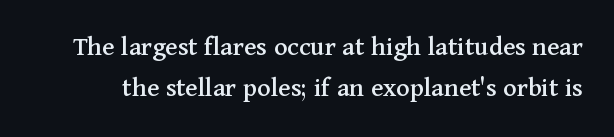
Q: Is the text italic (slanted)? A: No, it is upright.
Q: Is the typeface a serif or a sans-serif typeface? A: Serif.
Q: Is the text underlined? A: No.
Q: Is the spacing between letters normal or unusually wide? A: Normal.
Q: Is the spacing between lines tight, normal or loose? A: Normal.
Q: Width (condensed, normal, or wide)? A: Normal.
Q: Stroke contrast? A: Medium.
Q: x-height? A: Medium.
Q: Monospaced? A: No.
